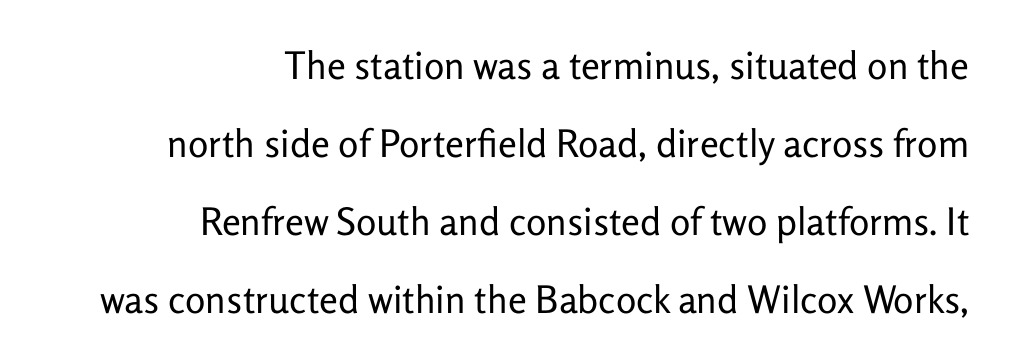
These lines stand farther apart than default settings would place them. Weight: not bold — regular or lighter. The gaps between neighbouring characters are ordinary and unremarkable. Letters rest on an invisible, unmarked baseline. These lines are set flush right with a ragged left edge.
